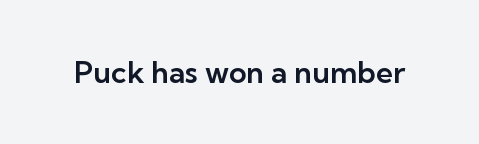
{"serif": "no", "italic": "no", "width": "normal", "stroke_contrast": "low", "x_height": "medium", "monospaced": "no", "underline": "no", "letter_spacing": "normal", "letter_spacing_em": 0.0, "glyph_px": 30}
